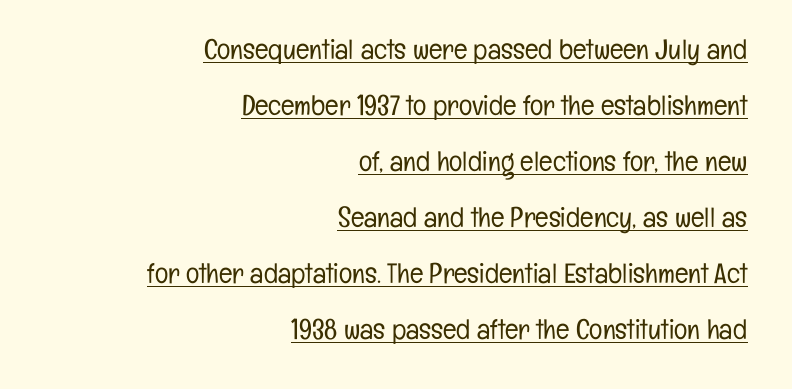
The image shows 28 px light, condensed sans-serif type, upright; set right-aligned, loose line spacing (2.0x), normal letter spacing, underlined; low stroke contrast and a medium x-height.
